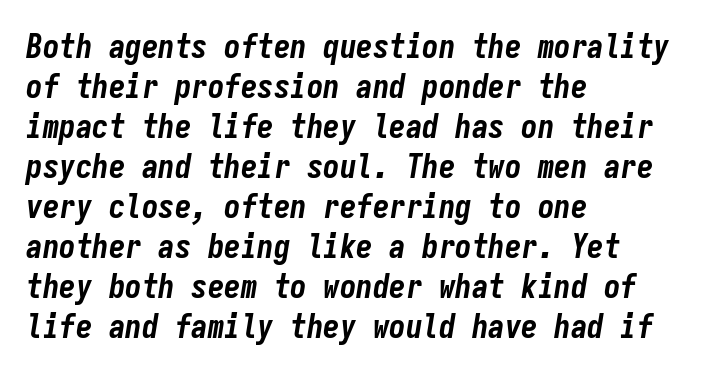
The image shows 33 px bold, condensed type, italic (leaning right), monospaced; set left-aligned, line spacing 1.21x, normal letter spacing, not underlined; low stroke contrast and a medium x-height.
